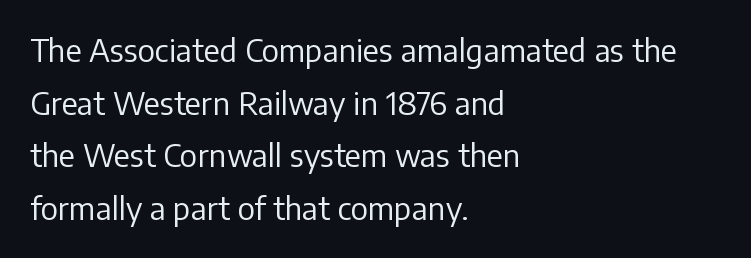
The image shows 31 px regular-weight sans-serif type, upright; set left-aligned, normal line spacing (1.7x), normal letter spacing, not underlined; low stroke contrast and a medium x-height.
